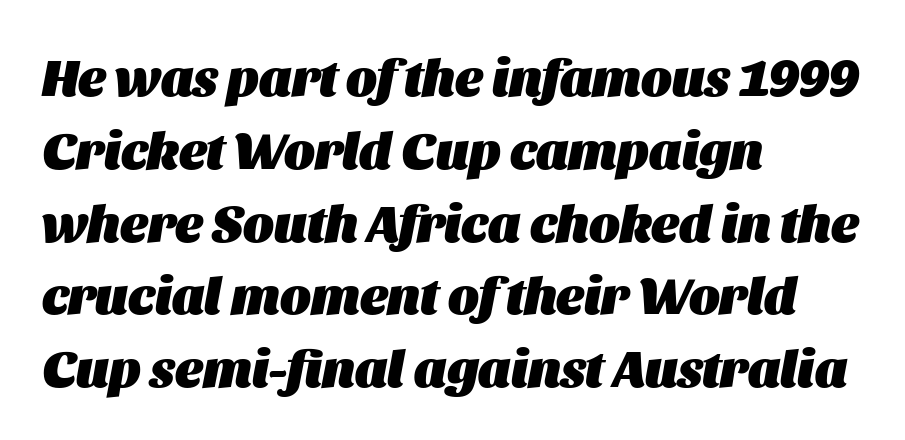
The image shows 52 px heavy type, italic (leaning right); set left-aligned, normal line spacing (1.4x), normal letter spacing, not underlined; medium stroke contrast and a large x-height.
